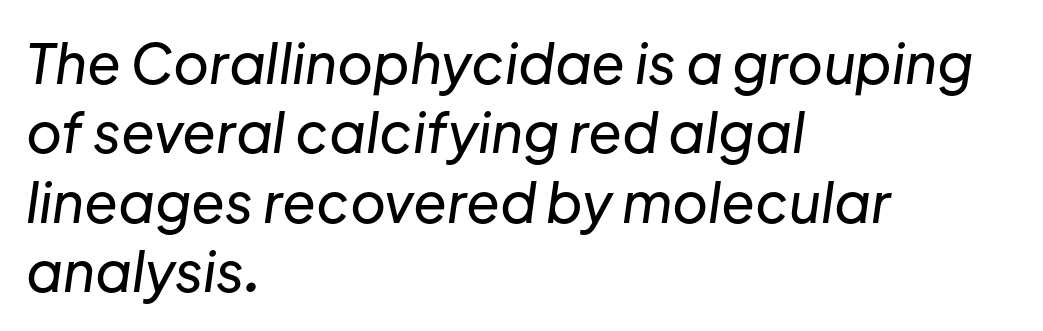
{"italic": "yes", "lean": "right", "slant_degrees": 8, "width": "normal", "stroke_contrast": "low", "x_height": "medium", "monospaced": "no", "underline": "no", "align": "left", "line_spacing": "normal", "line_spacing_ratio": 1.26, "letter_spacing": "normal", "letter_spacing_em": 0.0, "glyph_px": 55}
